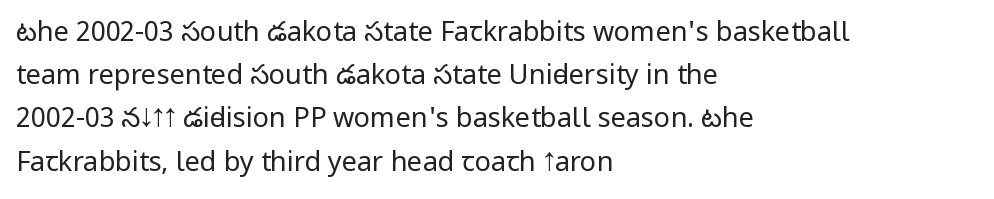
Posture: straight, roman, zero tilt. Notice how descenders clear the ascenders below comfortably — that's standard leading. Visually the block forms a straight wall on the left and a jagged coastline on the right. Descenders hang freely into open space. The type is set solid horizontally, with unmodified tracking. Heft: none added — not bold.
